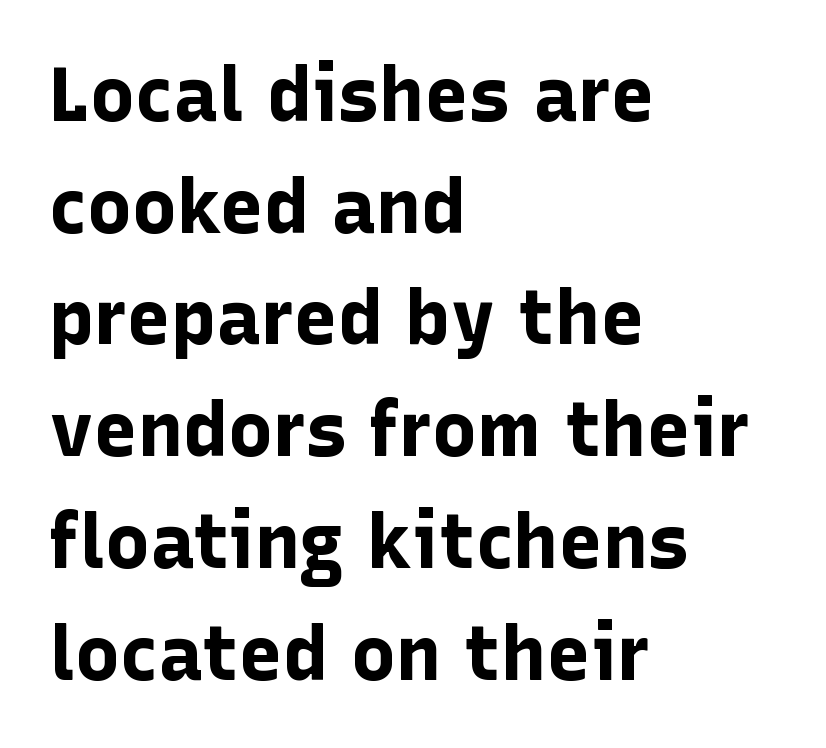
The image shows 75 px bold sans-serif type, upright; set left-aligned, normal line spacing (1.49x), normal letter spacing, not underlined; low stroke contrast and a medium x-height.
